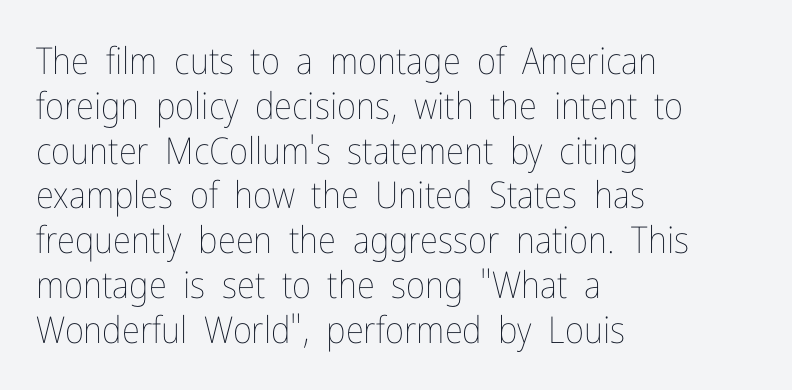
Q: Is the text bold? A: No.
Q: Is the text italic (slanted)? A: No, it is upright.
Q: Is the text underlined? A: No.
Q: How is the paragraph aligned? A: Left-aligned.
Q: Is the spacing between letters normal or unusually wide? A: Normal.
Q: Width (condensed, normal, or wide)? A: Condensed.
Q: Stroke contrast? A: Low.
Q: x-height? A: Medium.
Q: Monospaced? A: No.
